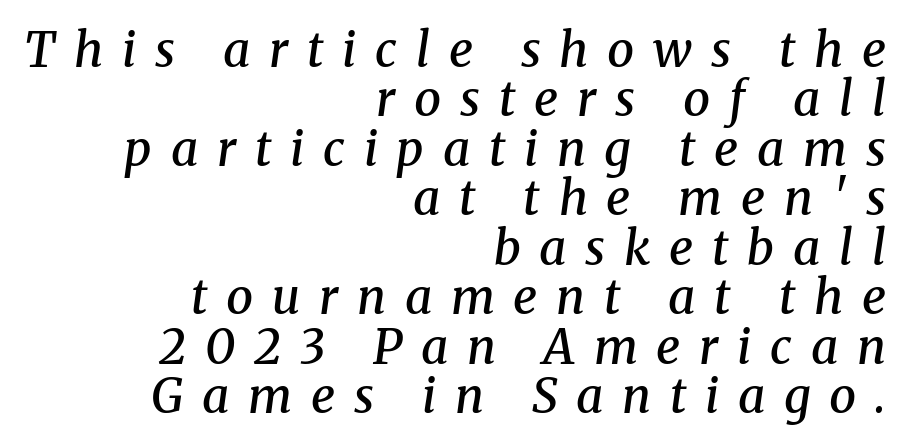
Q: Is the text bold? A: Semi-bold.
Q: Is the text italic (slanted)? A: Yes, it leans right by about 8 degrees.
Q: Is the typeface a serif or a sans-serif typeface? A: Serif.
Q: Is the text underlined? A: No.
Q: How is the paragraph aligned? A: Right-aligned.
Q: Is the spacing between letters normal or unusually wide? A: Unusually wide.
Q: Is the spacing between lines tight, normal or loose? A: Tight.
Q: Width (condensed, normal, or wide)? A: Normal.
Q: Stroke contrast? A: Medium.
Q: x-height? A: Medium.
Q: Monospaced? A: No.
